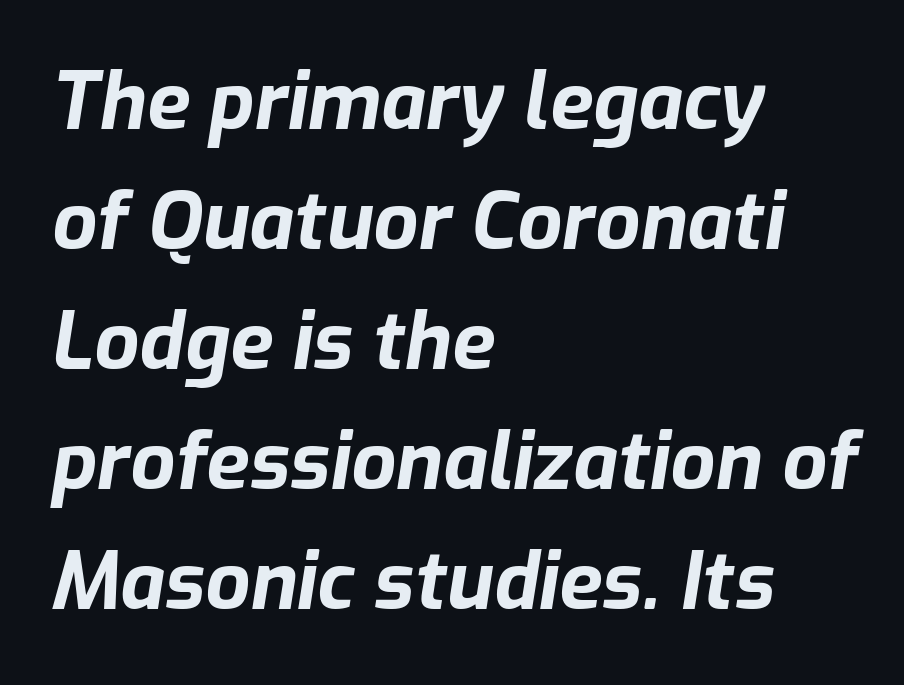
The image shows 79 px bold type, italic (leaning right); set left-aligned, normal line spacing (1.52x), normal letter spacing, not underlined; low stroke contrast and a medium x-height.
